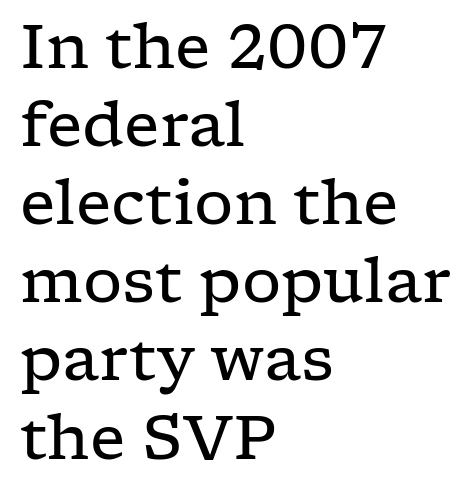
Do the letters lean? They stand straight. Anything drawn beneath the words? Only blank space. Counters stay open thanks to moderate or lighter strokes. A serif font was chosen for this passage.
